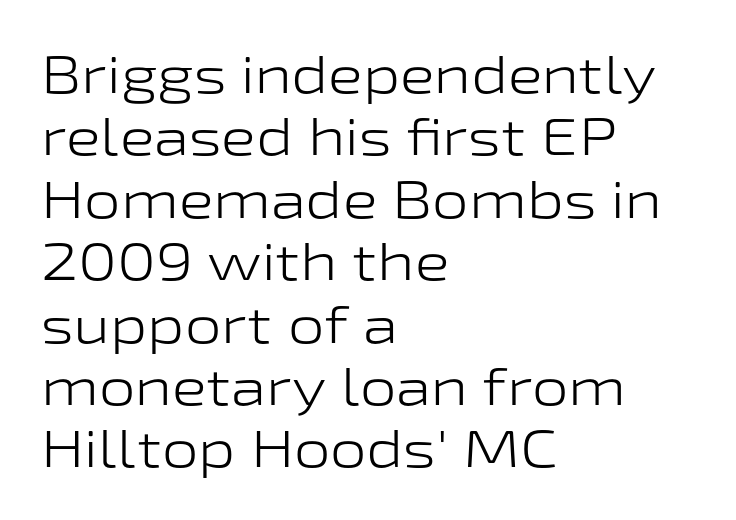
Caption: standard tracking, unaltered. Nope, not italic — everything's standing straight. The gap between lines stays unmarked. Typographically, this falls in the sans-serif category. A typesetter would call this proportional, since set widths differ per character.
